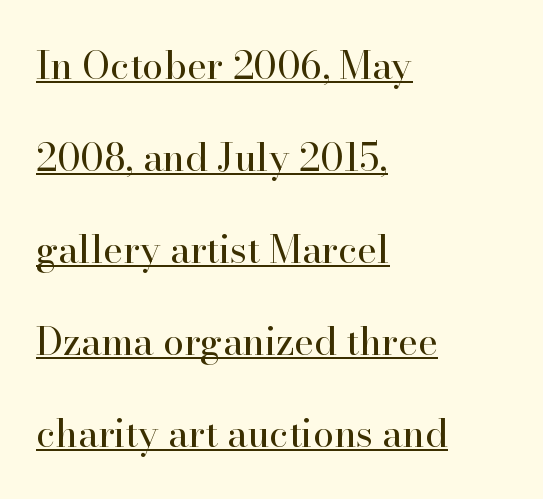
In terms of leading, this rendering errs on the spacious side. Observe the serifs anchoring each vertical stroke in this sample. Compared with typical body copy, the letter spacing here is the same. The glyphs are accompanied by a horizontal stroke just below them.
